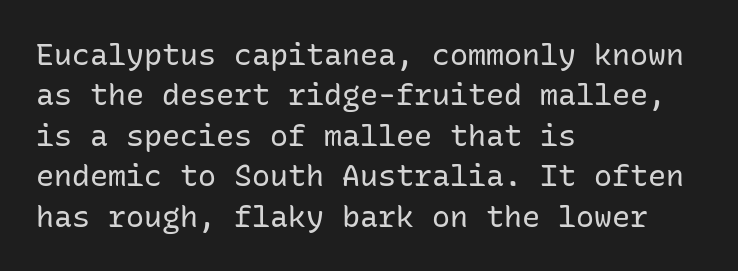
{"serif": "no", "italic": "no", "bold": "no", "weight": "regular", "width": "normal", "stroke_contrast": "low", "x_height": "medium", "monospaced": "yes", "underline": "no", "align": "left", "line_spacing": "normal", "line_spacing_ratio": 1.35, "letter_spacing": "normal", "letter_spacing_em": 0.0, "glyph_px": 30}
